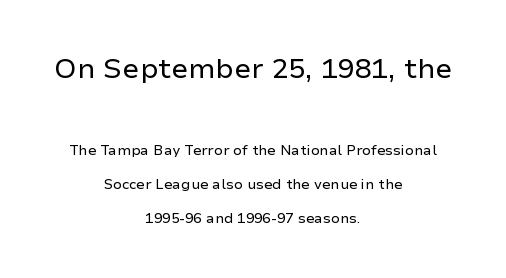
{"serif": "no", "italic": "no", "bold": "no", "weight": "regular", "width": "normal", "stroke_contrast": "low", "x_height": "medium", "monospaced": "no", "underline": "no", "align": "center", "line_spacing": "loose", "line_spacing_ratio": 2.44, "letter_spacing": "normal", "letter_spacing_em": 0.0, "larger_block": "first", "size_ratio": 2.0, "glyph_px": 28}
